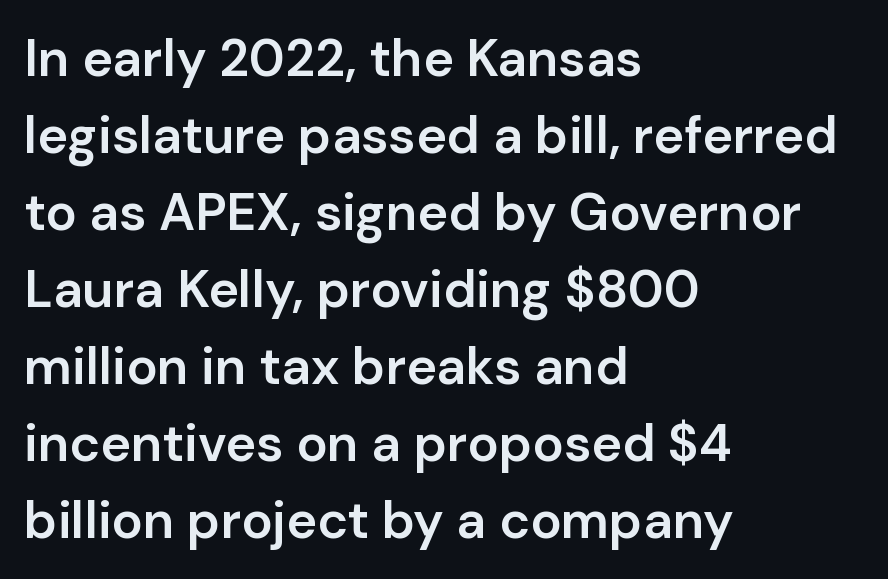
{"serif": "no", "italic": "no", "bold": "semi", "weight": "semibold", "width": "normal", "stroke_contrast": "low", "x_height": "medium", "monospaced": "no", "underline": "no", "align": "left", "line_spacing": "normal", "line_spacing_ratio": 1.48, "letter_spacing": "normal", "letter_spacing_em": 0.0, "glyph_px": 52}
